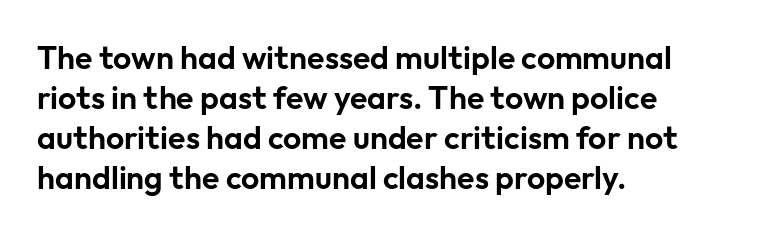
Q: Is the text italic (slanted)? A: No, it is upright.
Q: Is the typeface a serif or a sans-serif typeface? A: Sans-serif.
Q: Is the text underlined? A: No.
Q: How is the paragraph aligned? A: Left-aligned.
Q: Is the spacing between letters normal or unusually wide? A: Normal.
Q: Is the spacing between lines tight, normal or loose? A: Normal.
Q: Width (condensed, normal, or wide)? A: Normal.
Q: Stroke contrast? A: Low.
Q: x-height? A: Medium.
Q: Monospaced? A: No.
